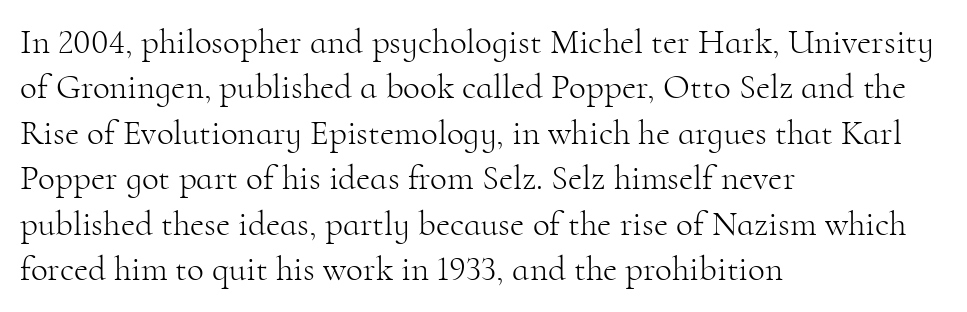
{"serif": "yes", "italic": "no", "bold": "no", "weight": "light", "width": "normal", "stroke_contrast": "high", "x_height": "small", "monospaced": "no", "underline": "no", "align": "left", "line_spacing": "normal", "line_spacing_ratio": 1.3, "letter_spacing": "normal", "letter_spacing_em": 0.0, "glyph_px": 35}
